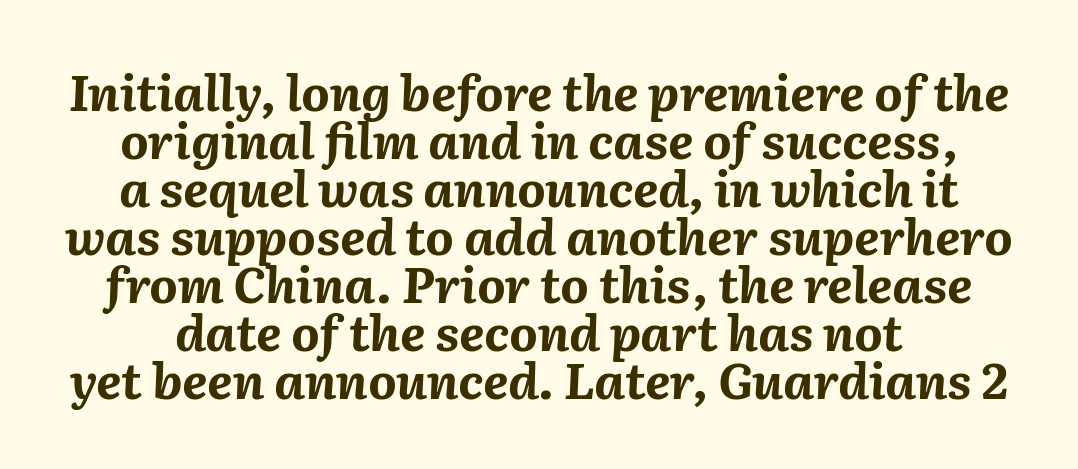
The image shows 49 px bold type, italic (leaning right); set tight line spacing (0.98x), normal letter spacing, not underlined; medium stroke contrast and a medium x-height.
